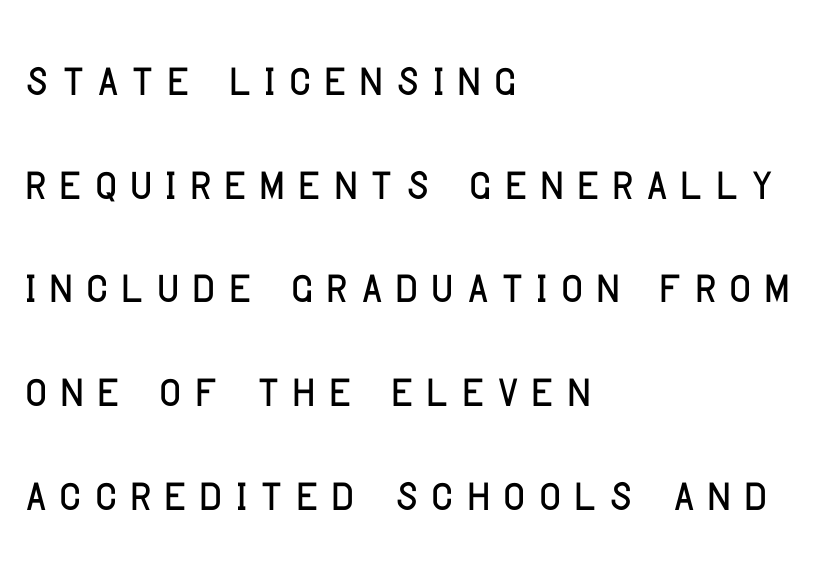
The image shows 61 px condensed sans-serif type, upright; set left-aligned, normal line spacing (1.7x), unusually wide letter spacing (+0.2 em), not underlined; low stroke contrast and a large x-height.
